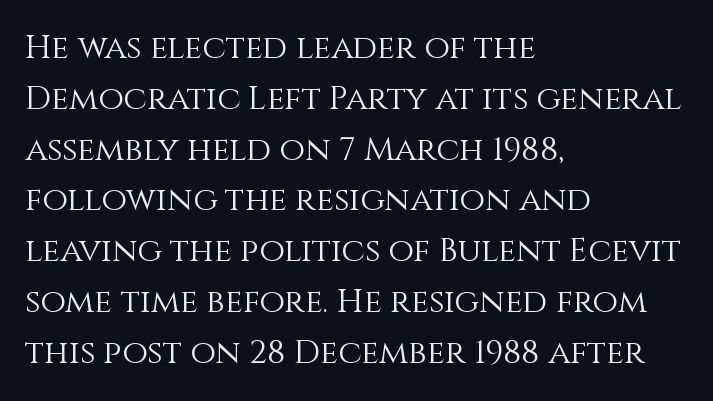
Short note: letters normally spaced. Bare-footed words on every line. These lines are set flush left with a ragged right edge. You can tell it's not italic because the verticals are truly vertical.
